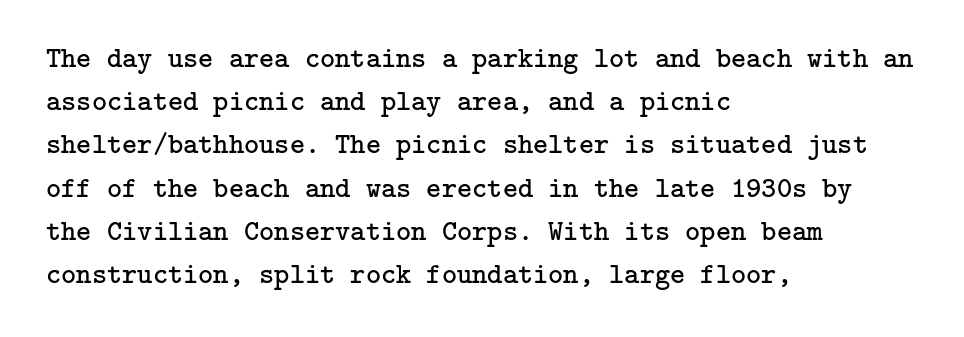
{"serif": "yes", "italic": "no", "bold": "no", "weight": "regular", "width": "normal", "stroke_contrast": "low", "x_height": "medium", "underline": "no", "align": "left", "line_spacing": "normal", "line_spacing_ratio": 1.49, "letter_spacing": "normal", "letter_spacing_em": 0.0, "glyph_px": 29}
